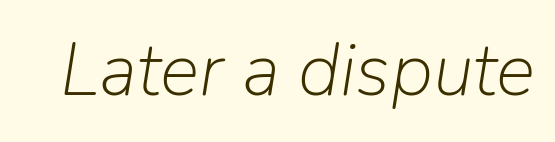
Q: Is the text bold? A: No.
Q: Is the text italic (slanted)? A: Yes, it leans right by about 9 degrees.
Q: Is the text underlined? A: No.
Q: Is the spacing between letters normal or unusually wide? A: Normal.
Q: Width (condensed, normal, or wide)? A: Normal.
Q: Stroke contrast? A: Low.
Q: x-height? A: Medium.
Q: Monospaced? A: No.
